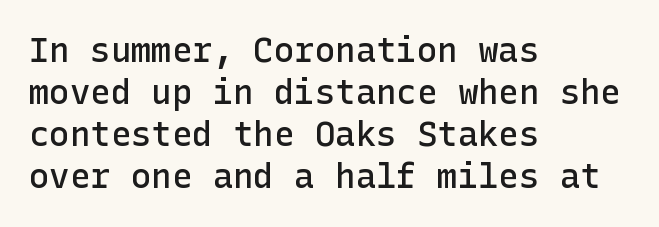
Every stem runs plumb, perpendicular to the baseline. Nobody touched the tracking dial on this one. Each glyph is drawn with semibold strokes, heavier than normal yet not fully bold. The area under the type is left untouched. The rag falls on the right side of this text block. Regarding serifs, this sample does without them.
